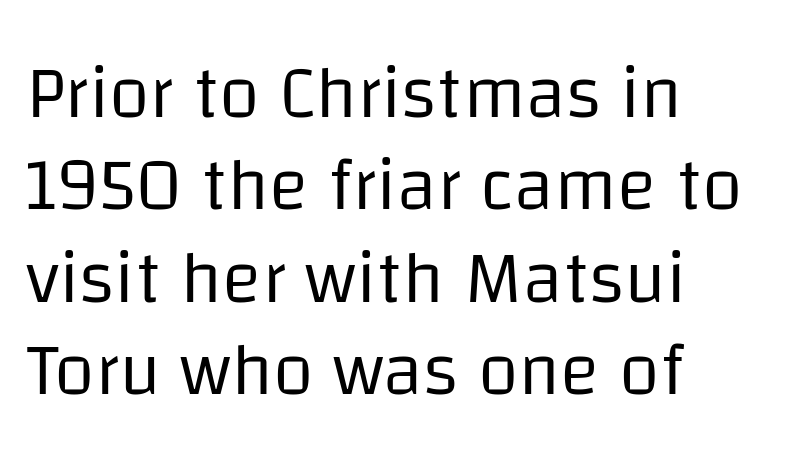
Q: Is the text bold? A: No.
Q: Is the text italic (slanted)? A: No, it is upright.
Q: Is the typeface a serif or a sans-serif typeface? A: Sans-serif.
Q: Is the text underlined? A: No.
Q: How is the paragraph aligned? A: Left-aligned.
Q: Is the spacing between letters normal or unusually wide? A: Normal.
Q: Is the spacing between lines tight, normal or loose? A: Normal.
Q: Width (condensed, normal, or wide)? A: Normal.
Q: Stroke contrast? A: Low.
Q: x-height? A: Large.
Q: Monospaced? A: No.
